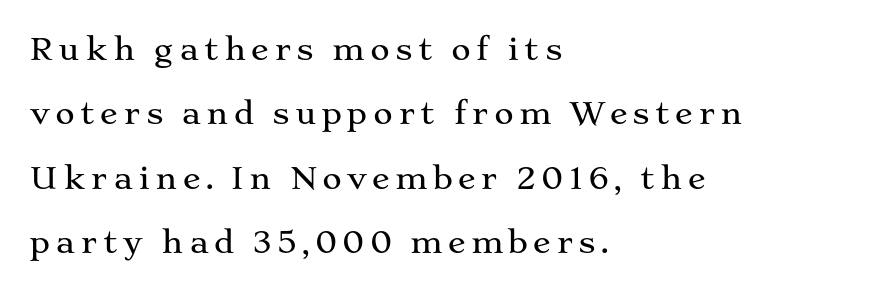
The image shows 30 px wide serif type, upright; set left-aligned, loose line spacing (2.15x), not underlined; medium stroke contrast and a medium x-height.
